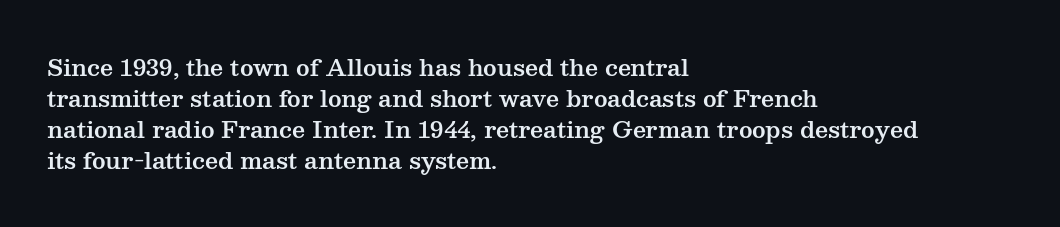
The image shows 23 px text type, upright; set left-aligned, normal line spacing (1.35x), normal letter spacing, not underlined.
